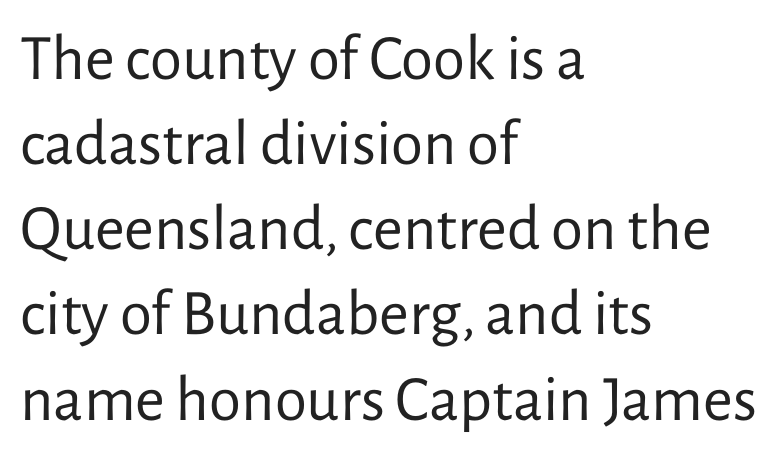
{"serif": "no", "italic": "no", "bold": "no", "weight": "regular", "width": "normal", "stroke_contrast": "low", "x_height": "medium", "monospaced": "no", "underline": "no", "align": "left", "line_spacing": "normal", "line_spacing_ratio": 1.31, "letter_spacing": "normal", "letter_spacing_em": 0.0, "glyph_px": 65}
